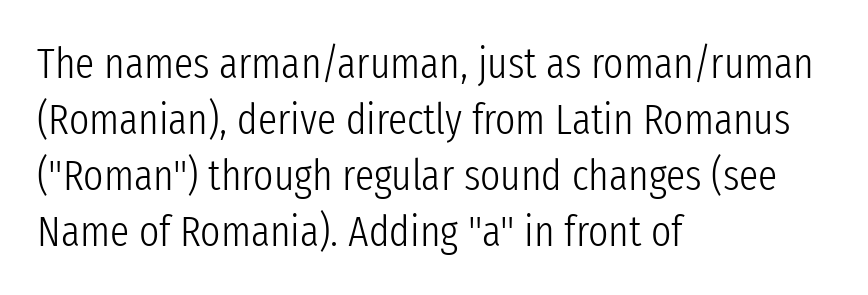
Q: Is the text bold? A: No.
Q: Is the text italic (slanted)? A: No, it is upright.
Q: Is the typeface a serif or a sans-serif typeface? A: Sans-serif.
Q: Is the text underlined? A: No.
Q: How is the paragraph aligned? A: Left-aligned.
Q: Is the spacing between letters normal or unusually wide? A: Normal.
Q: Is the spacing between lines tight, normal or loose? A: Normal.
Q: Width (condensed, normal, or wide)? A: Condensed.
Q: Stroke contrast? A: Low.
Q: x-height? A: Medium.
Q: Monospaced? A: No.
